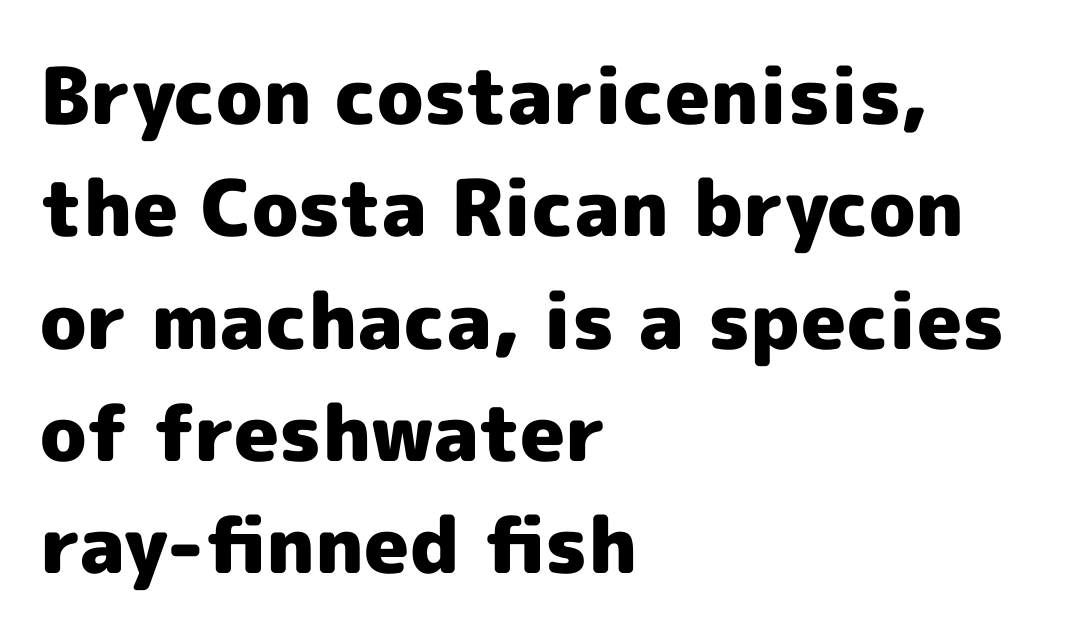
The image shows 78 px heavy sans-serif type, upright; set left-aligned, normal line spacing (1.44x), normal letter spacing, not underlined; a medium x-height.
